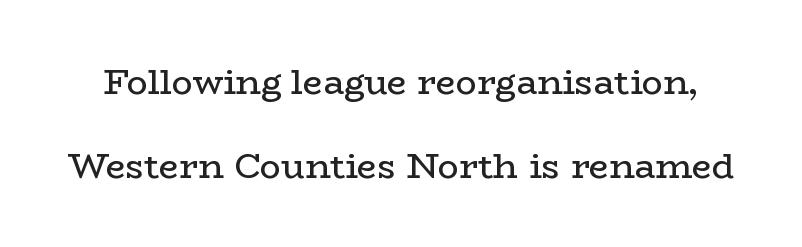
{"serif": "yes", "italic": "no", "bold": "no", "weight": "regular", "width": "wide", "stroke_contrast": "low", "x_height": "medium", "monospaced": "no", "underline": "no", "line_spacing": "loose", "line_spacing_ratio": 2.4, "letter_spacing": "normal", "letter_spacing_em": 0.0, "glyph_px": 35}
